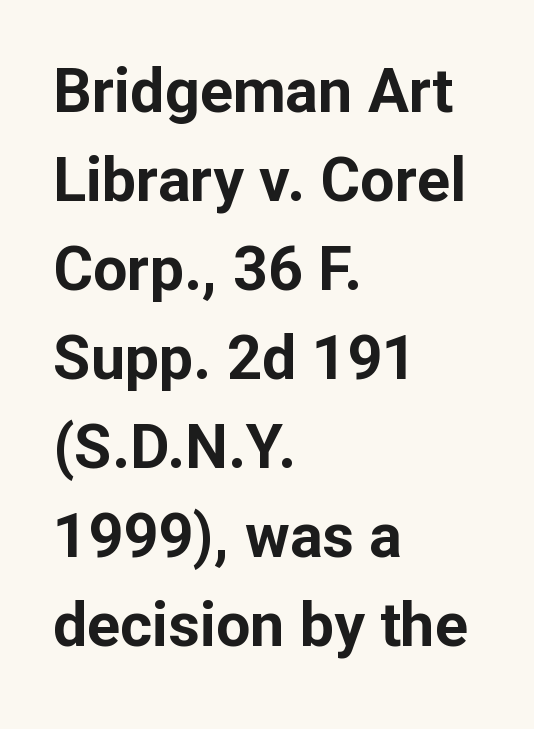
{"serif": "no", "italic": "no", "bold": "yes", "weight": "bold", "width": "normal", "stroke_contrast": "low", "x_height": "medium", "monospaced": "no", "underline": "no", "align": "left", "line_spacing": "normal", "line_spacing_ratio": 1.46, "letter_spacing": "normal", "letter_spacing_em": 0.0, "glyph_px": 61}
